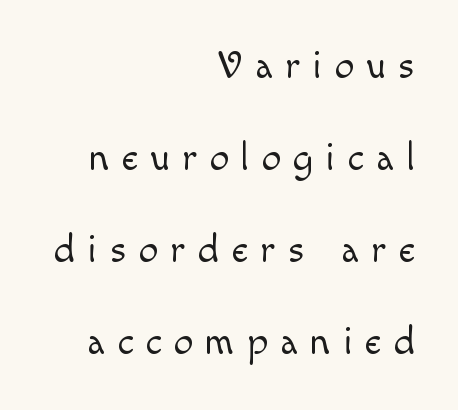
{"italic": "no", "bold": "no", "weight": "light", "width": "normal", "x_height": "small", "monospaced": "no", "underline": "no", "align": "right", "line_spacing": "loose", "line_spacing_ratio": 2.36, "letter_spacing": "wide", "letter_spacing_em": 0.32, "glyph_px": 39}
